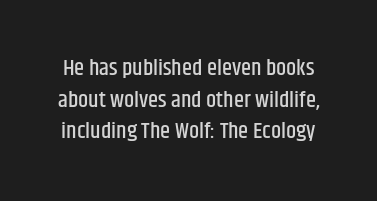
Q: Is the text italic (slanted)? A: No, it is upright.
Q: Is the text underlined? A: No.
Q: Is the spacing between letters normal or unusually wide? A: Normal.
Q: Is the spacing between lines tight, normal or loose? A: Normal.
